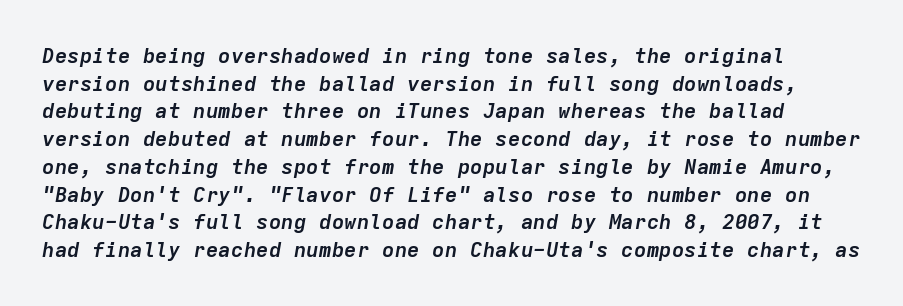
Q: Is the text bold? A: Yes.
Q: Is the text italic (slanted)? A: Yes, it leans right by about 9 degrees.
Q: Is the text underlined? A: No.
Q: Is the spacing between letters normal or unusually wide? A: Normal.
Q: Is the spacing between lines tight, normal or loose? A: Normal.
